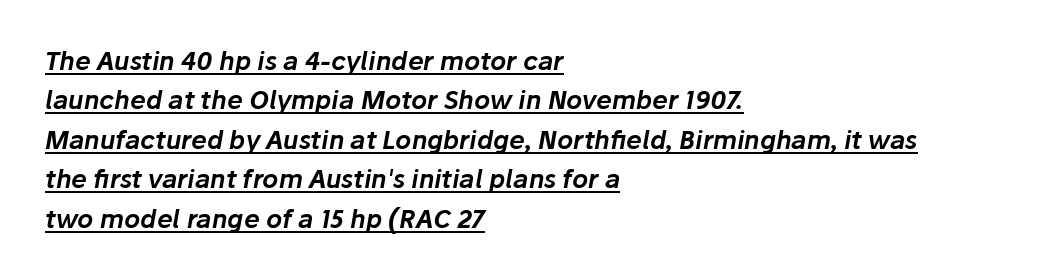
Q: Is the text italic (slanted)? A: Yes, it leans right by about 10 degrees.
Q: Is the text underlined? A: Yes.
Q: How is the paragraph aligned? A: Left-aligned.
Q: Is the spacing between letters normal or unusually wide? A: Normal.
Q: Is the spacing between lines tight, normal or loose? A: Normal.
